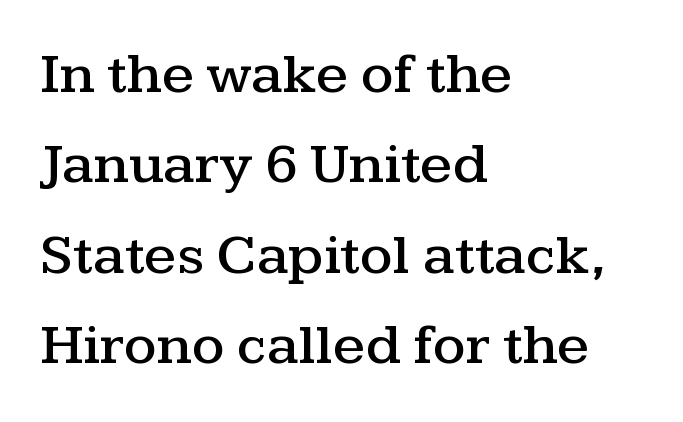
Q: Is the text italic (slanted)? A: No, it is upright.
Q: Is the typeface a serif or a sans-serif typeface? A: Serif.
Q: Is the text underlined? A: No.
Q: How is the paragraph aligned? A: Left-aligned.
Q: Is the spacing between letters normal or unusually wide? A: Normal.
Q: Is the spacing between lines tight, normal or loose? A: Normal.
Q: Width (condensed, normal, or wide)? A: Wide.
Q: Stroke contrast? A: Medium.
Q: x-height? A: Medium.
Q: Monospaced? A: No.
